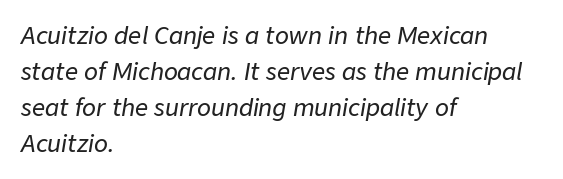
The image shows 23 px text type, italic (leaning right); set left-aligned, normal line spacing (1.56x), normal letter spacing, not underlined.
